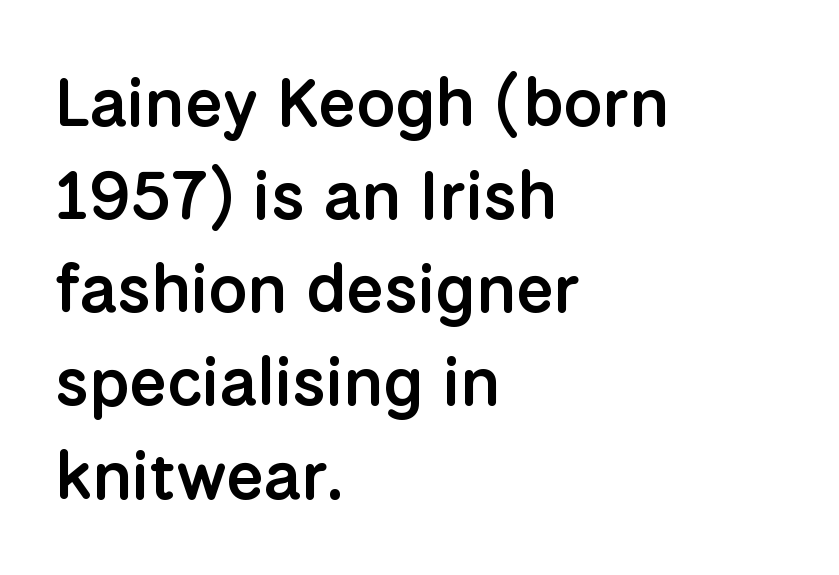
This rendering leaves character spacing at its baseline value. Serifs: no, the terminals of the letterforms are clean. The rendering uses natural spacing where letterforms have individual widths. Vertical strokes here are truly vertical.
